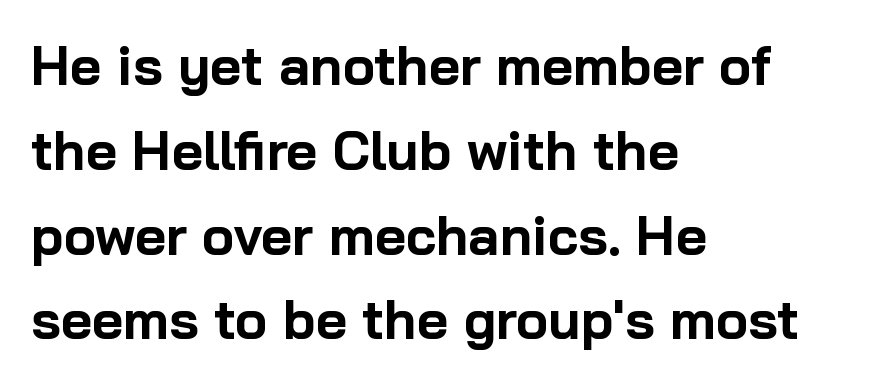
Notice how the stems are strictly vertical — no italics here. The lines sit at an ordinary, default distance from one another. Plenty of ink on the page — the face is bold. Line beginnings align vertically; line endings do not.
